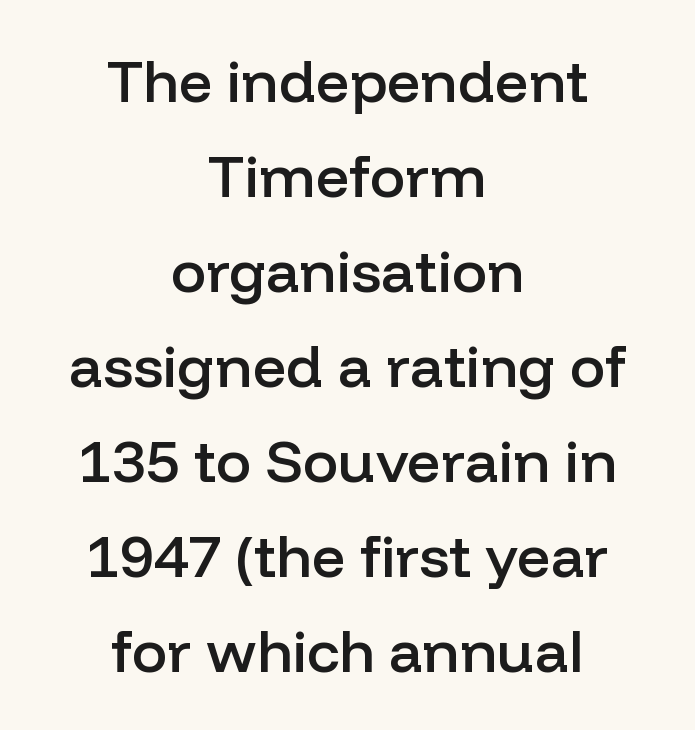
{"serif": "no", "italic": "no", "bold": "semi", "weight": "semibold", "width": "normal", "stroke_contrast": "low", "x_height": "medium", "monospaced": "no", "underline": "no", "align": "center", "line_spacing": "normal", "line_spacing_ratio": 1.61, "letter_spacing": "normal", "letter_spacing_em": 0.0, "glyph_px": 59}
